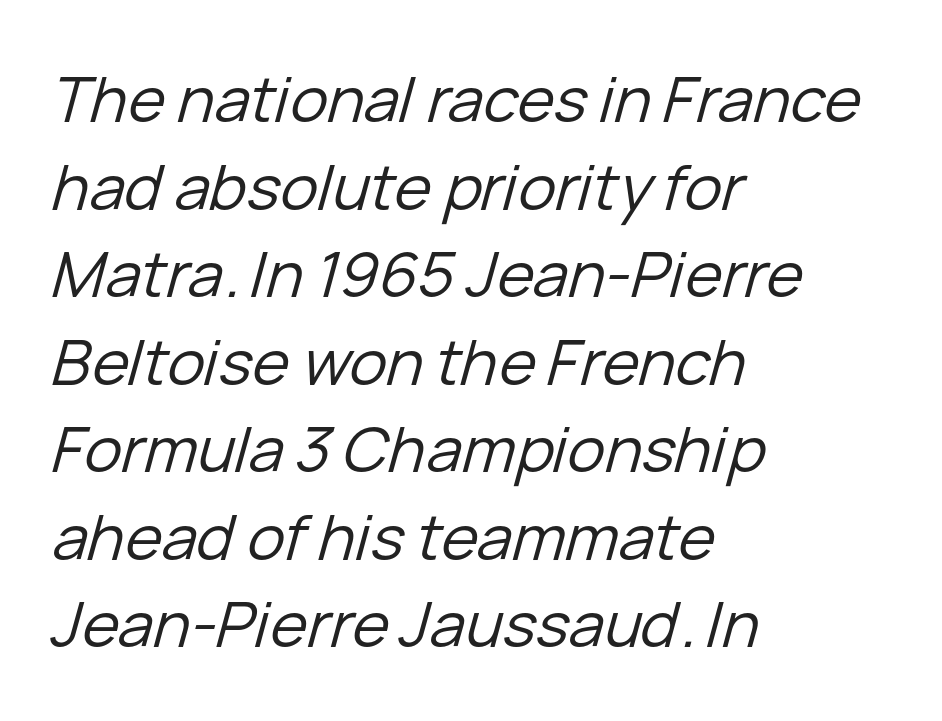
Q: Is the text bold? A: No.
Q: Is the text italic (slanted)? A: Yes, it leans right by about 15 degrees.
Q: Is the text underlined? A: No.
Q: How is the paragraph aligned? A: Left-aligned.
Q: Is the spacing between letters normal or unusually wide? A: Normal.
Q: Is the spacing between lines tight, normal or loose? A: Normal.
Q: Width (condensed, normal, or wide)? A: Normal.
Q: Stroke contrast? A: Low.
Q: x-height? A: Medium.
Q: Monospaced? A: No.
